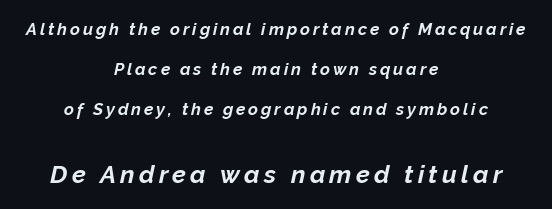
{"italic": "yes", "lean": "right", "slant_degrees": 12, "bold": "yes", "underline": "no", "align": "center", "line_spacing": "loose", "line_spacing_ratio": 2.36, "larger_block": "second", "size_ratio": 1.47, "glyph_px": 25}
